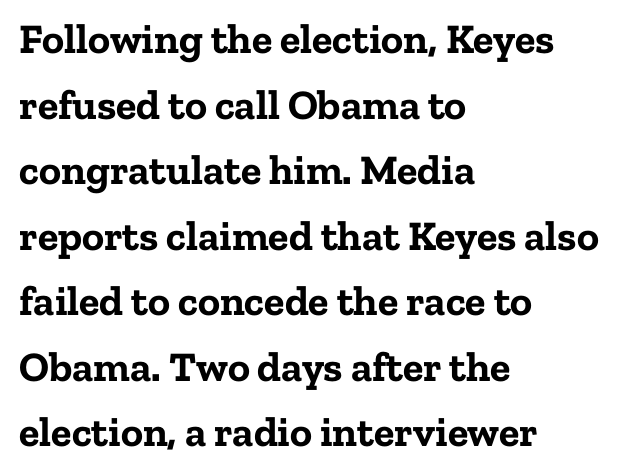
Q: Is the text bold? A: Yes.
Q: Is the text italic (slanted)? A: No, it is upright.
Q: Is the typeface a serif or a sans-serif typeface? A: Serif.
Q: Is the text underlined? A: No.
Q: How is the paragraph aligned? A: Left-aligned.
Q: Is the spacing between letters normal or unusually wide? A: Normal.
Q: Is the spacing between lines tight, normal or loose? A: Normal.
Q: Width (condensed, normal, or wide)? A: Normal.
Q: Stroke contrast? A: Low.
Q: x-height? A: Medium.
Q: Monospaced? A: No.
